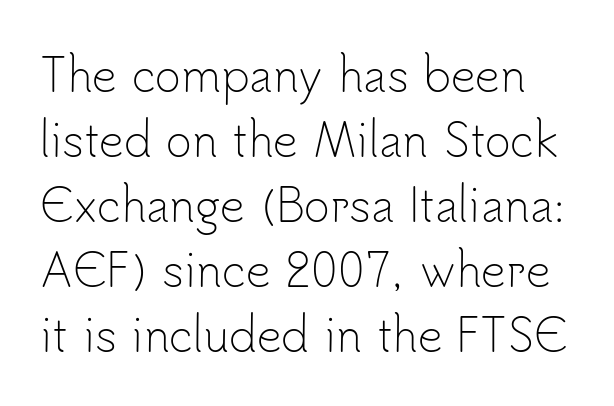
Q: Is the text bold? A: No.
Q: Is the text italic (slanted)? A: No, it is upright.
Q: Is the typeface a serif or a sans-serif typeface? A: Sans-serif.
Q: Is the text underlined? A: No.
Q: Is the spacing between letters normal or unusually wide? A: Normal.
Q: Is the spacing between lines tight, normal or loose? A: Normal.
Q: Width (condensed, normal, or wide)? A: Normal.
Q: Stroke contrast? A: Low.
Q: x-height? A: Small.
Q: Monospaced? A: No.
